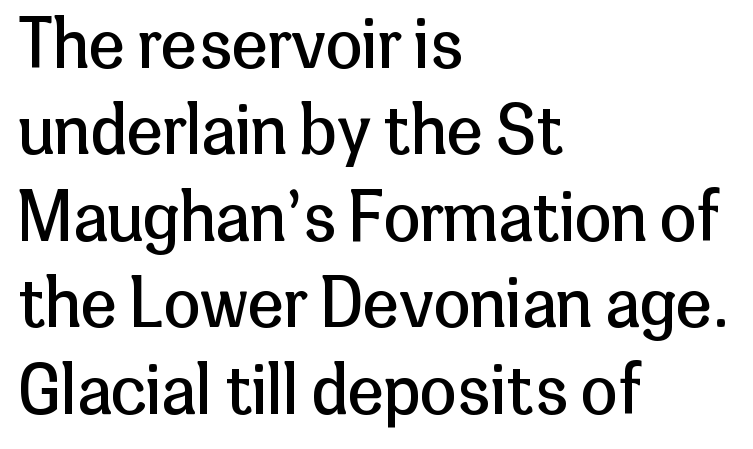
Q: Is the text bold? A: No.
Q: Is the text italic (slanted)? A: No, it is upright.
Q: Is the typeface a serif or a sans-serif typeface? A: Sans-serif.
Q: Is the text underlined? A: No.
Q: How is the paragraph aligned? A: Left-aligned.
Q: Is the spacing between letters normal or unusually wide? A: Normal.
Q: Is the spacing between lines tight, normal or loose? A: Normal.
Q: Width (condensed, normal, or wide)? A: Normal.
Q: Stroke contrast? A: Low.
Q: x-height? A: Medium.
Q: Monospaced? A: No.
